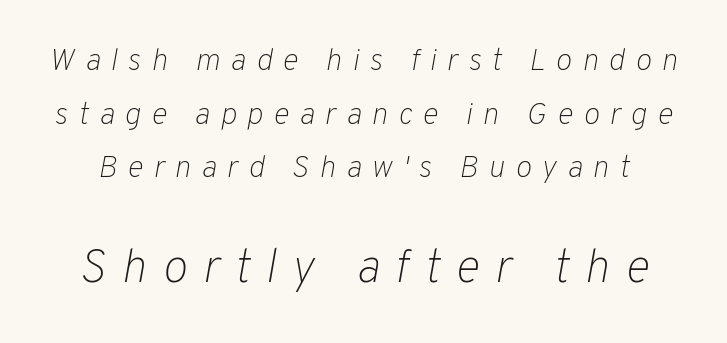
Q: Is the text bold? A: No.
Q: Is the text italic (slanted)? A: Yes, it leans right by about 10 degrees.
Q: Is the text underlined? A: No.
Q: Is the spacing between letters normal or unusually wide? A: Unusually wide.
Q: Which block of text is set in a larger size, the first (top) or the second (bottom)? A: The second (bottom) one.
Q: Width (condensed, normal, or wide)? A: Normal.
Q: Stroke contrast? A: Low.
Q: x-height? A: Medium.
Q: Monospaced? A: No.
